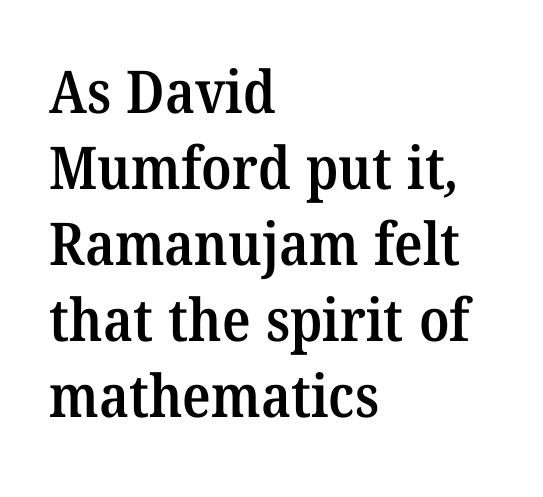
The image shows 59 px semibold serif type; set left-aligned, normal line spacing (1.29x), normal letter spacing, not underlined; medium stroke contrast and a medium x-height.
